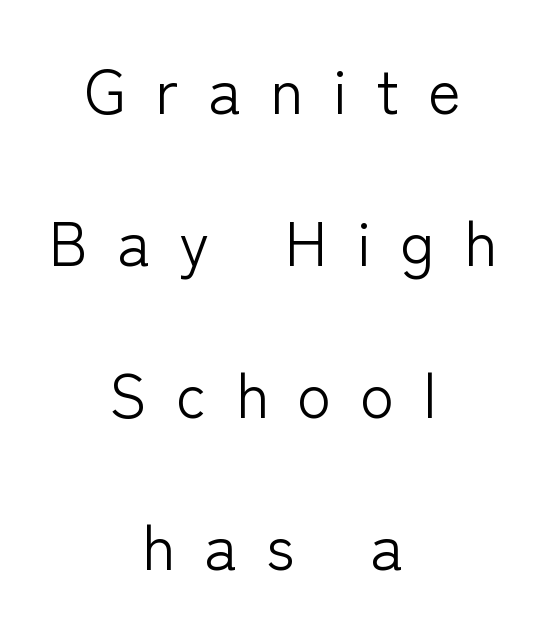
I'd call this a sans setting — the letters go barefoot. Is the letter spacing exaggerated? Yes — the characters are pushed far apart. The typesetting does not lean heavy: it is not bold. Anything drawn beneath the words? Only blank space. The passage shown is typed in a proportional face where columns would drift. Style check: upright.
